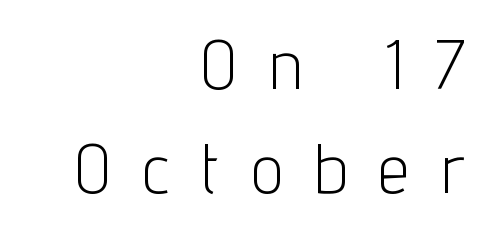
Q: Is the text bold? A: No.
Q: Is the text italic (slanted)? A: No, it is upright.
Q: Is the typeface a serif or a sans-serif typeface? A: Sans-serif.
Q: Is the text underlined? A: No.
Q: How is the paragraph aligned? A: Right-aligned.
Q: Is the spacing between letters normal or unusually wide? A: Unusually wide.
Q: Is the spacing between lines tight, normal or loose? A: Normal.
Q: Width (condensed, normal, or wide)? A: Condensed.
Q: Stroke contrast? A: Low.
Q: x-height? A: Medium.
Q: Monospaced? A: No.
